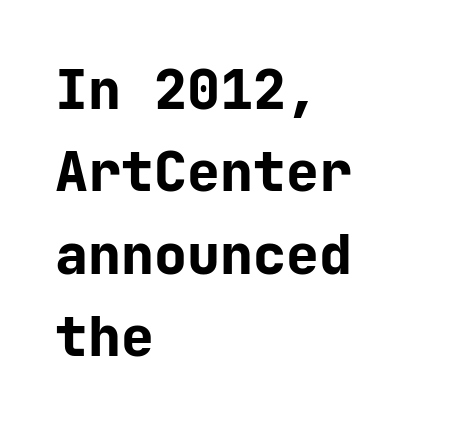
Q: Is the text bold? A: Yes.
Q: Is the text italic (slanted)? A: No, it is upright.
Q: Is the typeface a serif or a sans-serif typeface? A: Sans-serif.
Q: Is the text underlined? A: No.
Q: How is the paragraph aligned? A: Left-aligned.
Q: Is the spacing between letters normal or unusually wide? A: Normal.
Q: Is the spacing between lines tight, normal or loose? A: Normal.
Q: Width (condensed, normal, or wide)? A: Normal.
Q: Stroke contrast? A: Low.
Q: x-height? A: Medium.
Q: Monospaced? A: Yes.
